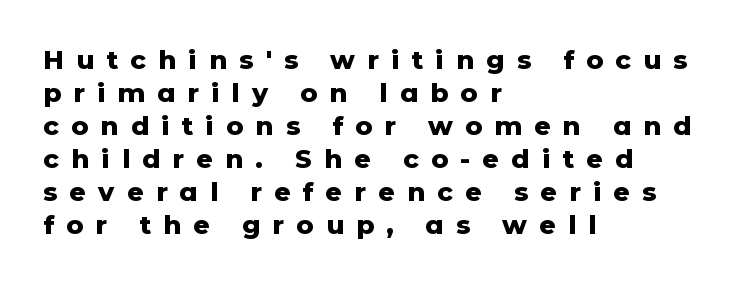
{"italic": "no", "bold": "yes", "underline": "no", "align": "left", "line_spacing": "normal", "line_spacing_ratio": 1.27, "letter_spacing": "wide", "letter_spacing_em": 0.47, "glyph_px": 26}
